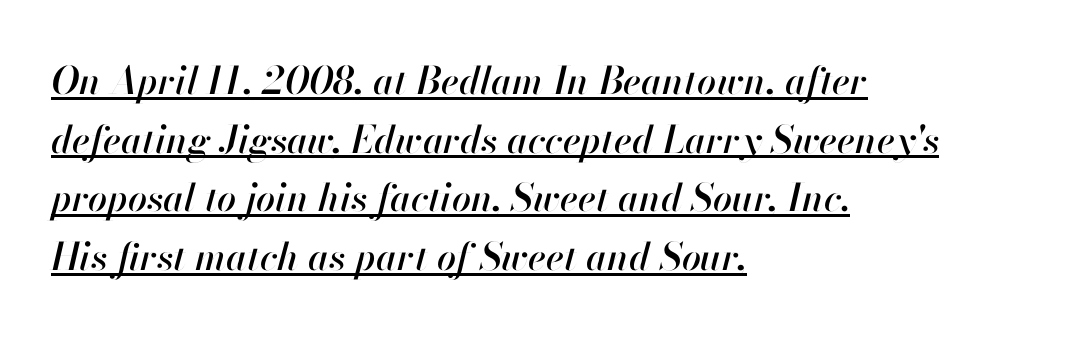
{"italic": "yes", "lean": "right", "slant_degrees": 13, "width": "normal", "stroke_contrast": "high", "x_height": "small", "monospaced": "no", "underline": "yes", "align": "left", "line_spacing": "normal", "line_spacing_ratio": 1.54, "letter_spacing": "normal", "letter_spacing_em": 0.0, "glyph_px": 38}
